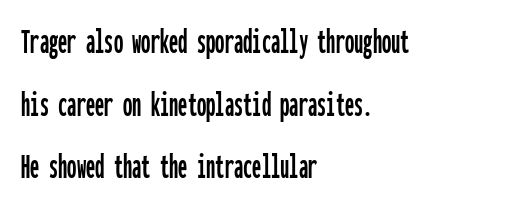
Beneath every word, the page is bare. Ascenders rise straight up at ninety degrees. Nobody touched the tracking dial on this one. The lines are quadded left.
